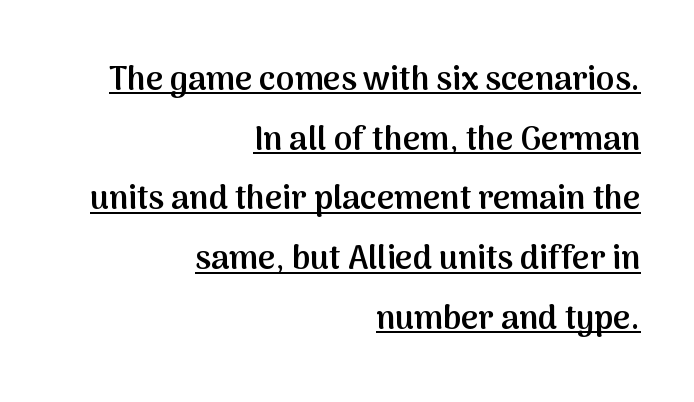
Font category for this specimen: sans-serif. Observe the ordinary spacing: letters are neighbours, not strangers. Line ends are locked; line starts wander. The lettering is marked with a stroke running underneath it. This is the regular roman posture of the typeface. A typesetter would call this proportional, since set widths differ per character.
